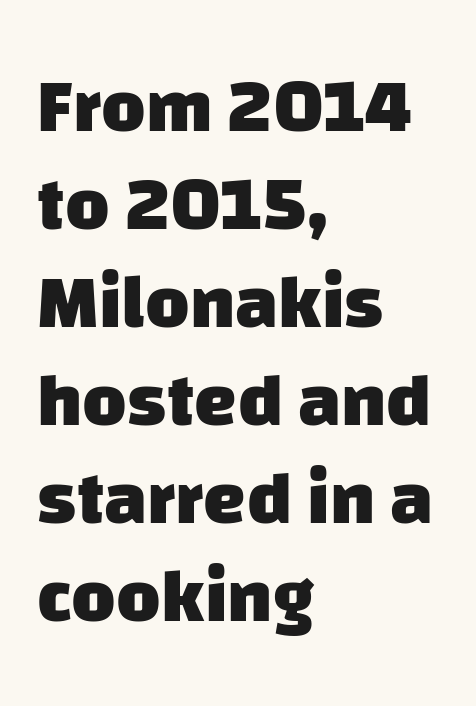
Regarding serifs, this sample does without them. In CSS terms this would be text-align: left. The vertical gap from one line to the next is medium. Short note: letters normally spaced. Think of a printed novel: that variable character pitch is what you see here. The rendering uses a bold face; every stroke is thick and dark.
